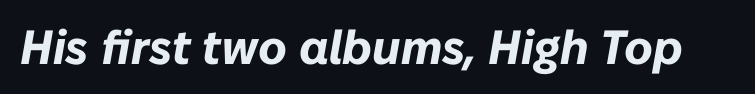
Q: Is the text bold? A: Yes.
Q: Is the text italic (slanted)? A: Yes, it leans right by about 10 degrees.
Q: Is the text underlined? A: No.
Q: Is the spacing between letters normal or unusually wide? A: Normal.
Q: Width (condensed, normal, or wide)? A: Normal.
Q: Stroke contrast? A: Low.
Q: x-height? A: Medium.
Q: Monospaced? A: No.
